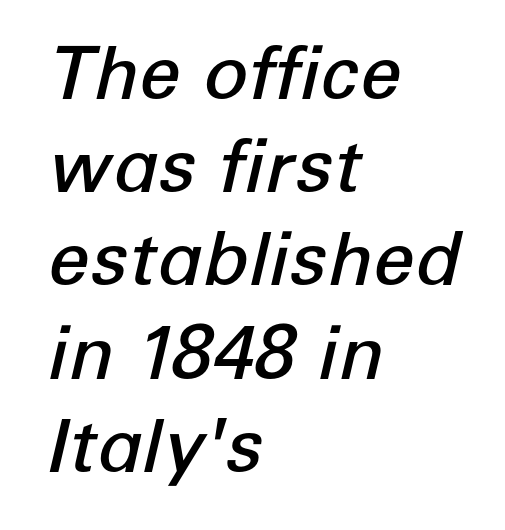
Q: Is the text bold? A: Semi-bold.
Q: Is the text italic (slanted)? A: Yes, it leans right by about 12 degrees.
Q: Is the text underlined? A: No.
Q: How is the paragraph aligned? A: Left-aligned.
Q: Is the spacing between letters normal or unusually wide? A: Normal.
Q: Is the spacing between lines tight, normal or loose? A: Normal.
Q: Width (condensed, normal, or wide)? A: Normal.
Q: Stroke contrast? A: Low.
Q: x-height? A: Medium.
Q: Monospaced? A: No.
